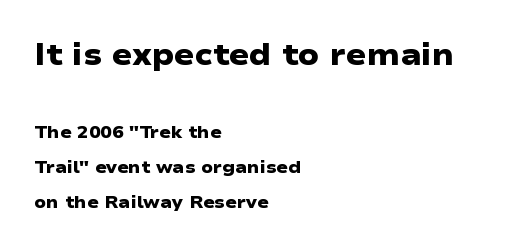
The image shows 30 px heavy, wide sans-serif type; set left-aligned, loose line spacing (2.07x), normal letter spacing, not underlined; the first (top) block is 1.76x larger; low stroke contrast and a medium x-height.
